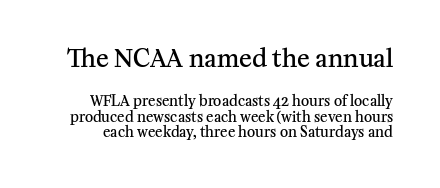
Q: Is the text bold? A: Semi-bold.
Q: Is the text italic (slanted)? A: No, it is upright.
Q: Is the text underlined? A: No.
Q: Is the spacing between letters normal or unusually wide? A: Normal.
Q: Is the spacing between lines tight, normal or loose? A: Tight.
Q: Which block of text is set in a larger size, the first (top) or the second (bottom)? A: The first (top) one.
